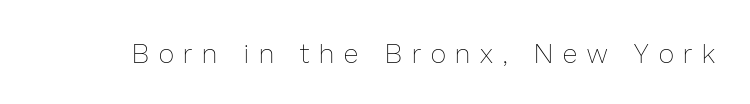
{"italic": "no", "bold": "no", "underline": "no", "letter_spacing": "wide", "letter_spacing_em": 0.37, "glyph_px": 27}
